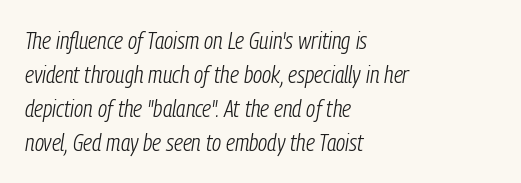
Q: Is the text bold? A: No.
Q: Is the text italic (slanted)? A: Yes, it leans right by about 9 degrees.
Q: Is the text underlined? A: No.
Q: How is the paragraph aligned? A: Left-aligned.
Q: Is the spacing between letters normal or unusually wide? A: Normal.
Q: Is the spacing between lines tight, normal or loose? A: Normal.
